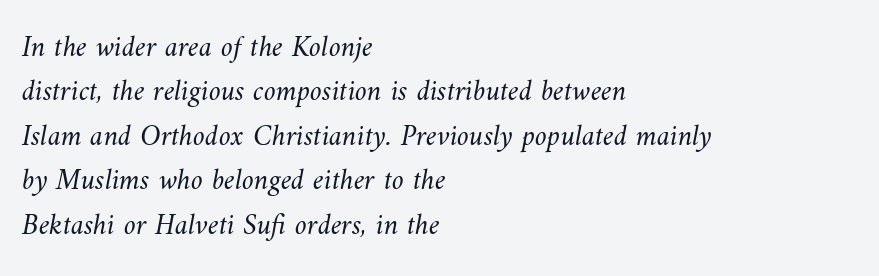
Each word holds together tightly as a unit, with standard inter-letter gaps. Quick note: underline off. Horizontal alignment here is leftward, the default for most running prose. Interline gaps are of average width in this sample. This sample has the flowing, uneven cadence of proportional lettering. Stems and bowls with no extra thickness — not bold.
